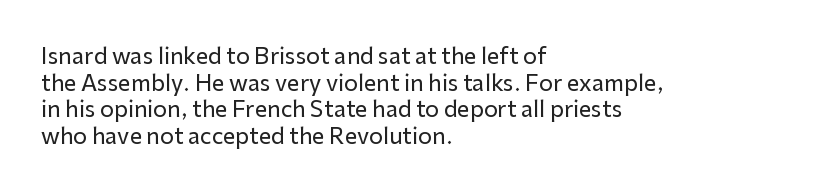
Q: Is the text italic (slanted)? A: No, it is upright.
Q: Is the text underlined? A: No.
Q: How is the paragraph aligned? A: Left-aligned.
Q: Is the spacing between letters normal or unusually wide? A: Normal.
